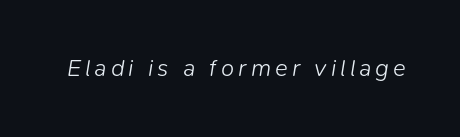
{"italic": "yes", "lean": "right", "slant_degrees": 9, "bold": "no", "underline": "no", "glyph_px": 24}
